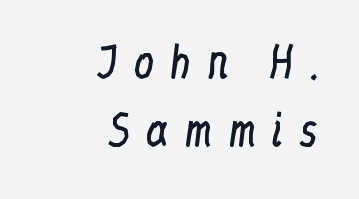
The image shows 42 px regular-weight, condensed serif type; set right-aligned, normal line spacing (1.63x), unusually wide letter spacing (+0.33 em), not underlined; low stroke contrast and a medium x-height.
